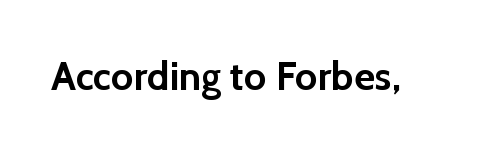
{"serif": "no", "italic": "no", "bold": "yes", "weight": "semibold", "width": "normal", "x_height": "medium", "monospaced": "no", "underline": "no", "letter_spacing": "normal", "letter_spacing_em": 0.0, "glyph_px": 40}
